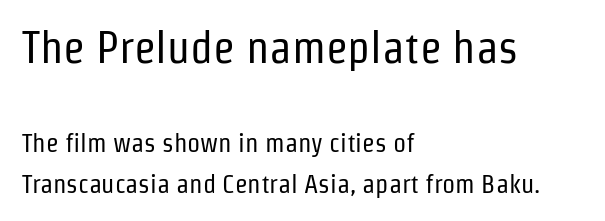
The rendering shows plain stroke endings on the letterforms — a sans-serif design. The passage is arranged the way most books set body copy — flush left. The type sits square on the baseline with zero lean. Whoever set this chose a conventional vertical rhythm. Proportional: the letters do not fall into vertical columns.
